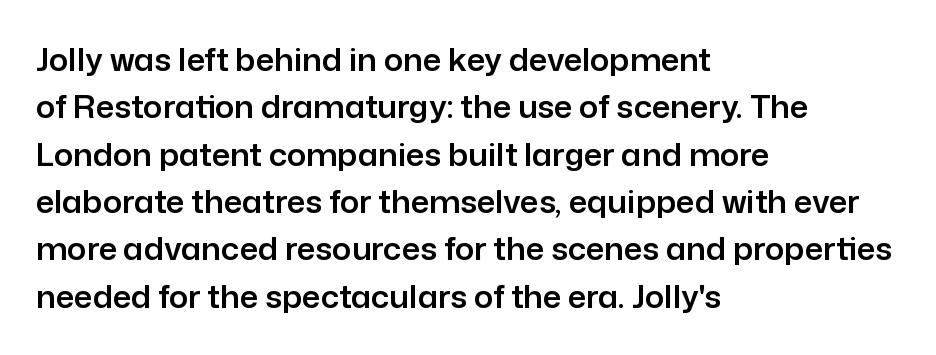
{"serif": "no", "italic": "no", "width": "normal", "stroke_contrast": "low", "x_height": "medium", "monospaced": "no", "underline": "no", "align": "left", "line_spacing": "normal", "line_spacing_ratio": 1.48, "letter_spacing": "normal", "letter_spacing_em": 0.0, "glyph_px": 32}
